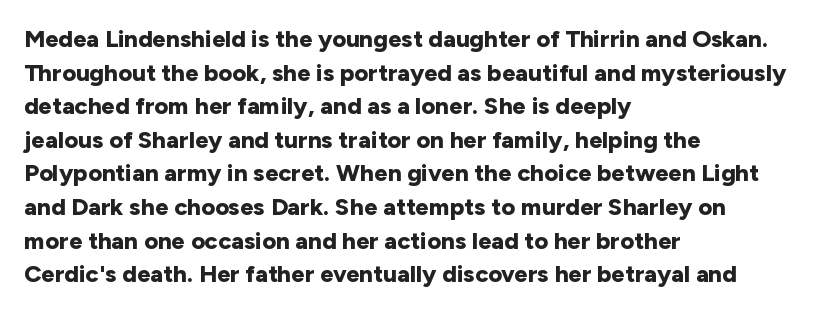
Any mark beneath the type? The region is blank. Regular leading. The face used here is rendered with its standard letterfit. These words are printed bold, with thick strokes throughout. Italic? Not at all — the glyphs are vertical. Left-aligned paragraph, ragged on the right.
